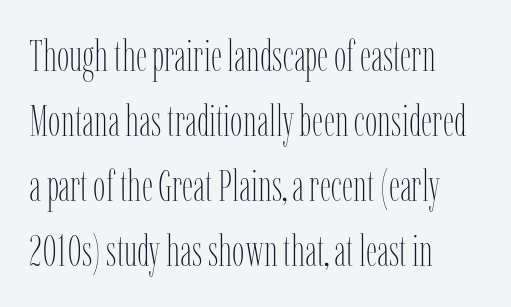
The image shows 44 px thin, condensed type, upright; set left-aligned, normal line spacing (1.48x), normal letter spacing, not underlined; low stroke contrast and a medium x-height.
